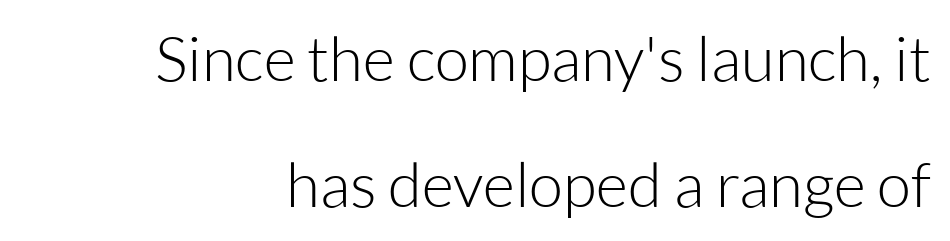
Q: Is the text bold? A: No.
Q: Is the text italic (slanted)? A: No, it is upright.
Q: Is the typeface a serif or a sans-serif typeface? A: Sans-serif.
Q: Is the text underlined? A: No.
Q: Is the spacing between letters normal or unusually wide? A: Normal.
Q: Is the spacing between lines tight, normal or loose? A: Loose.
Q: Width (condensed, normal, or wide)? A: Normal.
Q: Stroke contrast? A: Low.
Q: x-height? A: Medium.
Q: Monospaced? A: No.
